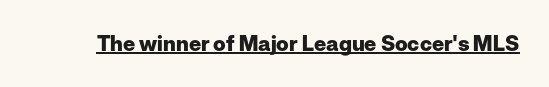
{"italic": "no", "bold": "yes", "underline": "yes", "letter_spacing": "normal", "letter_spacing_em": 0.0, "glyph_px": 21}
